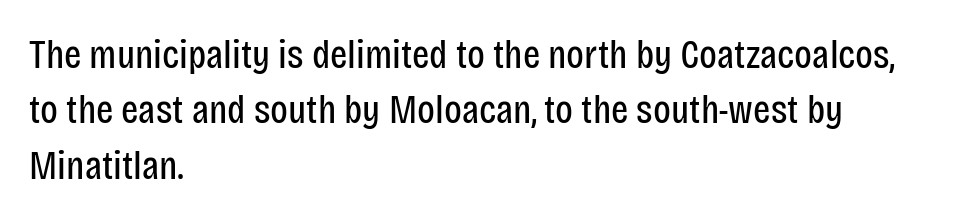
Q: Is the text bold? A: No.
Q: Is the text italic (slanted)? A: No, it is upright.
Q: Is the typeface a serif or a sans-serif typeface? A: Sans-serif.
Q: Is the text underlined? A: No.
Q: How is the paragraph aligned? A: Left-aligned.
Q: Is the spacing between letters normal or unusually wide? A: Normal.
Q: Is the spacing between lines tight, normal or loose? A: Normal.
Q: Width (condensed, normal, or wide)? A: Condensed.
Q: Stroke contrast? A: Low.
Q: x-height? A: Large.
Q: Monospaced? A: No.
